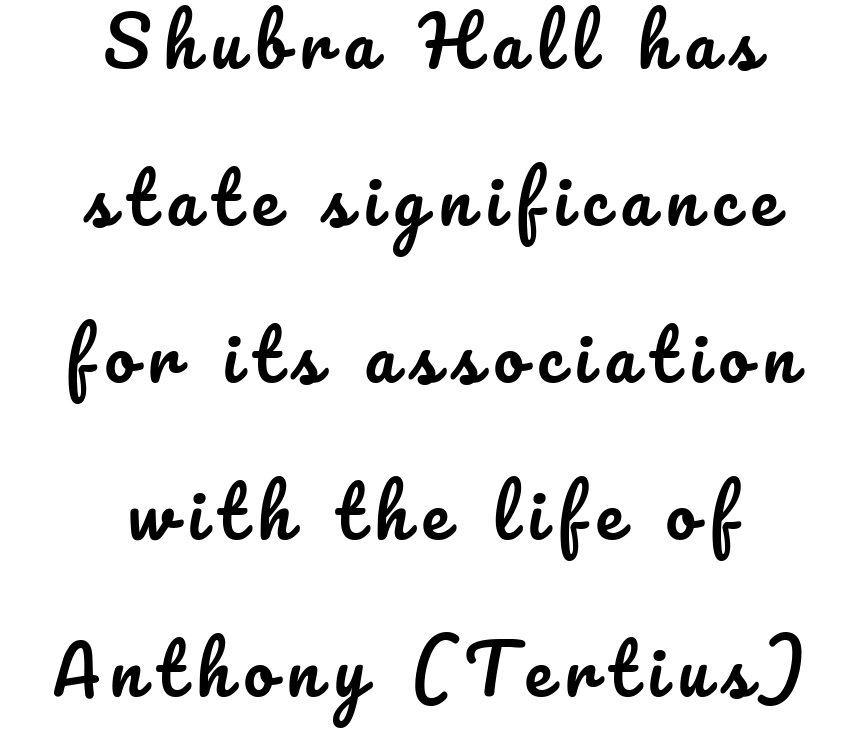
The face used here is proportionally spaced, like ordinary book or web type. Which margin do the lines hug? Neither — every line sits in the middle. Is there much room between lines? Yes — plenty of vertical air separates them. A bare baseline throughout the passage.
